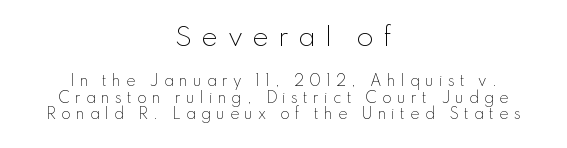
Q: Is the text bold? A: No.
Q: Is the text italic (slanted)? A: No, it is upright.
Q: Is the text underlined? A: No.
Q: How is the paragraph aligned? A: Centered.
Q: Is the spacing between letters normal or unusually wide? A: Unusually wide.
Q: Which block of text is set in a larger size, the first (top) or the second (bottom)? A: The first (top) one.
